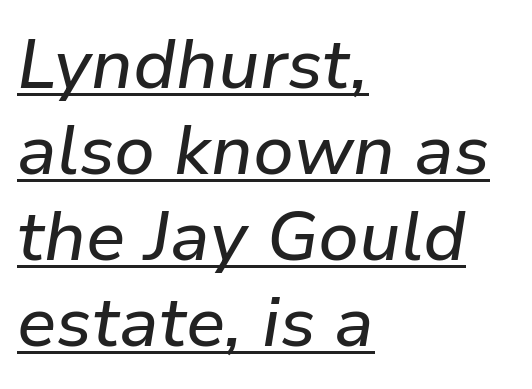
{"italic": "yes", "lean": "right", "slant_degrees": 9, "width": "normal", "stroke_contrast": "low", "x_height": "medium", "monospaced": "no", "underline": "yes", "align": "left", "line_spacing_ratio": 1.23, "letter_spacing": "normal", "letter_spacing_em": 0.0, "glyph_px": 70}
